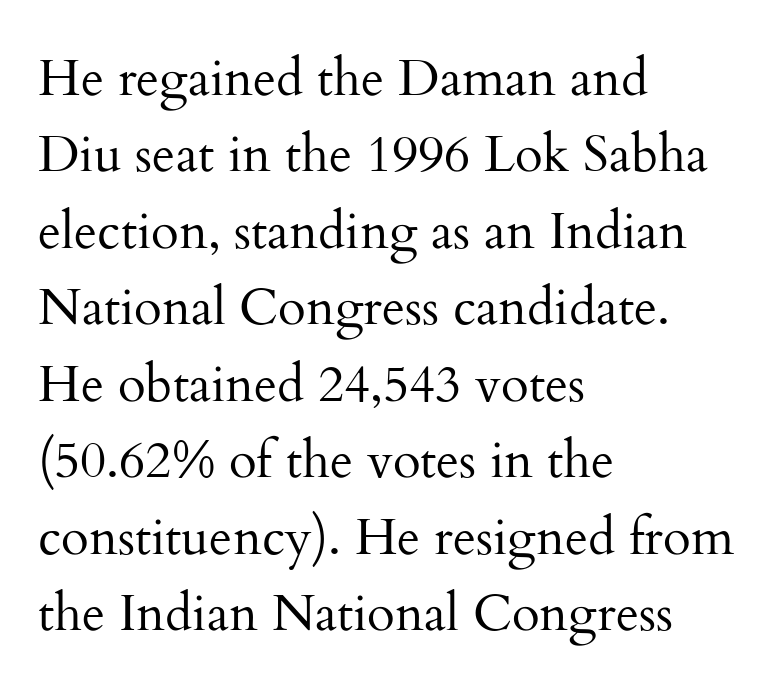
Do the characters align in a grid? No, the font is proportional. Nobody drew a line under any word here. A quiet, ordinary-to-light weight characterises the typeface. In CSS terms this would be text-align: left. Regular leading.
